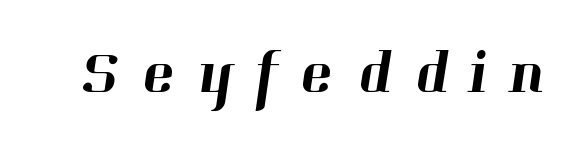
{"serif": "yes", "width": "normal", "stroke_contrast": "high", "x_height": "medium", "monospaced": "no", "underline": "no", "letter_spacing": "wide", "letter_spacing_em": 0.38, "glyph_px": 61}
